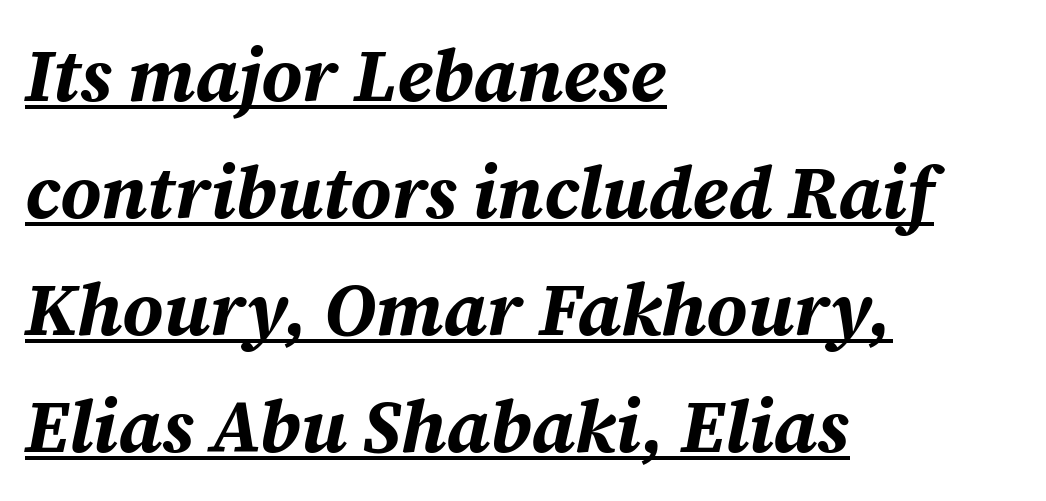
The image shows 74 px bold type, italic (leaning right); set left-aligned, normal line spacing (1.58x), normal letter spacing, underlined; medium stroke contrast and a medium x-height.
